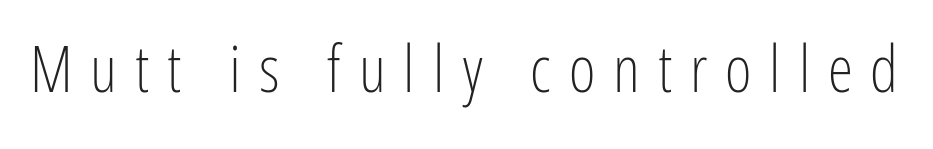
Q: Is the text bold? A: No.
Q: Is the text italic (slanted)? A: No, it is upright.
Q: Is the typeface a serif or a sans-serif typeface? A: Sans-serif.
Q: Is the text underlined? A: No.
Q: Is the spacing between letters normal or unusually wide? A: Unusually wide.
Q: Width (condensed, normal, or wide)? A: Condensed.
Q: Stroke contrast? A: Low.
Q: x-height? A: Medium.
Q: Monospaced? A: No.
